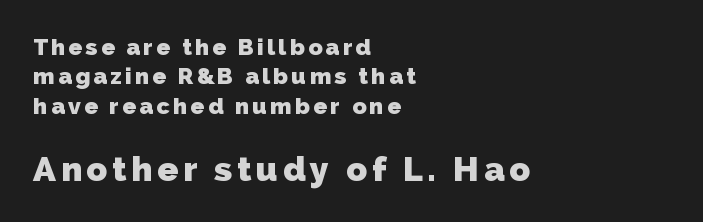
Beneath every word, the page is bare. A sans-serif font was chosen for this passage. Chunky letters — that's bold for sure. Larger block? The one below; the one above is distinctly smaller. Here the designer chose a conventional face with non-uniform glyph widths.
